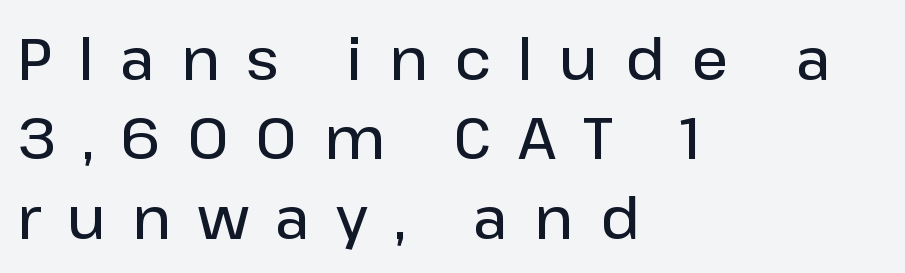
Q: Is the text bold? A: Semi-bold.
Q: Is the text italic (slanted)? A: No, it is upright.
Q: Is the typeface a serif or a sans-serif typeface? A: Sans-serif.
Q: Is the text underlined? A: No.
Q: How is the paragraph aligned? A: Left-aligned.
Q: Is the spacing between letters normal or unusually wide? A: Unusually wide.
Q: Is the spacing between lines tight, normal or loose? A: Normal.
Q: Width (condensed, normal, or wide)? A: Normal.
Q: Stroke contrast? A: Low.
Q: x-height? A: Medium.
Q: Monospaced? A: No.
